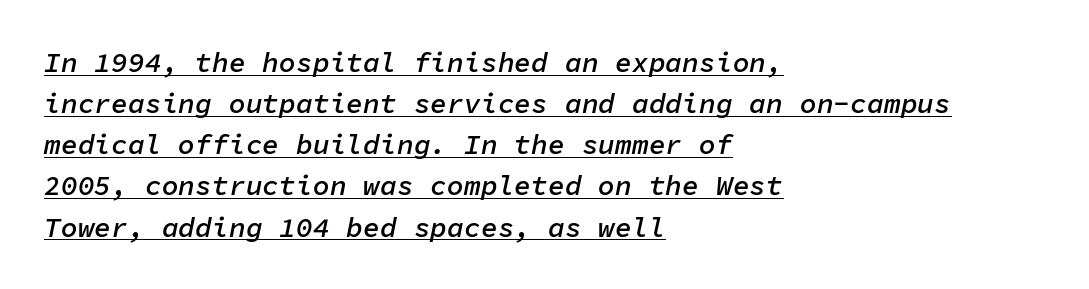
Is the letter spacing exaggerated? No — it looks like the ordinary default. Semibold letterforms, between regular and bold. Monospaced: the letters line up in strict vertical columns. Evenly set lines give the paragraph a standard silhouette. The face used here has a pronounced slope to its letters.
